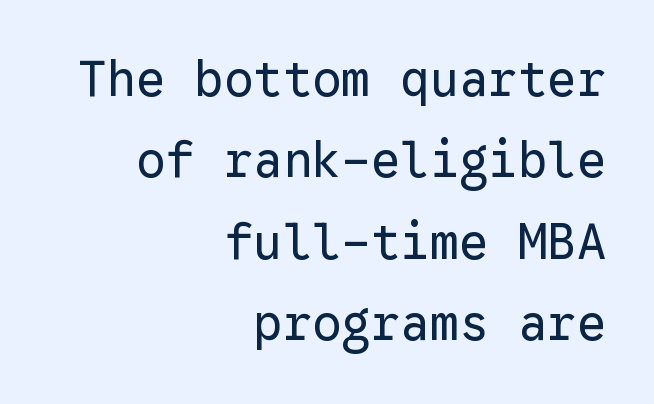
Q: Is the text bold? A: No.
Q: Is the text italic (slanted)? A: No, it is upright.
Q: Is the typeface a serif or a sans-serif typeface? A: Sans-serif.
Q: Is the text underlined? A: No.
Q: How is the paragraph aligned? A: Right-aligned.
Q: Is the spacing between letters normal or unusually wide? A: Normal.
Q: Is the spacing between lines tight, normal or loose? A: Normal.
Q: Width (condensed, normal, or wide)? A: Normal.
Q: Stroke contrast? A: Low.
Q: x-height? A: Medium.
Q: Monospaced? A: Yes.
